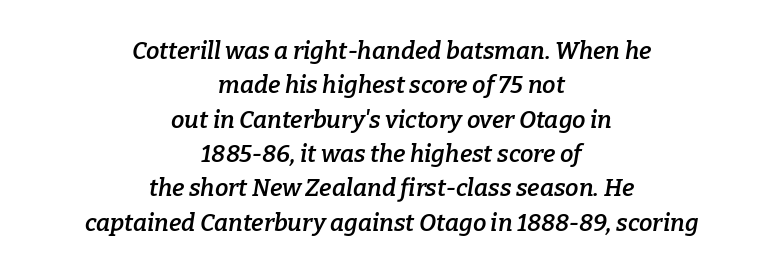
The image shows 24 px text type, italic (leaning right); set centered, normal line spacing (1.43x), normal letter spacing, not underlined.
